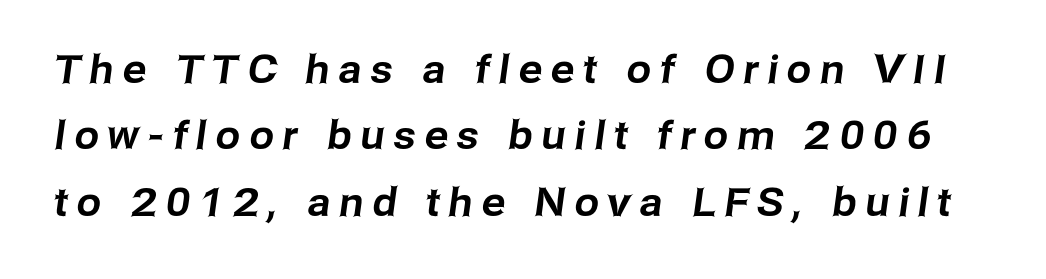
Clear beneath every line of the passage. Tracking value appears strongly positive — letters spread wide. The rendering shows plain stroke endings on the letterforms — a sans-serif design. These lines are rendered in a variable-pitch font.
